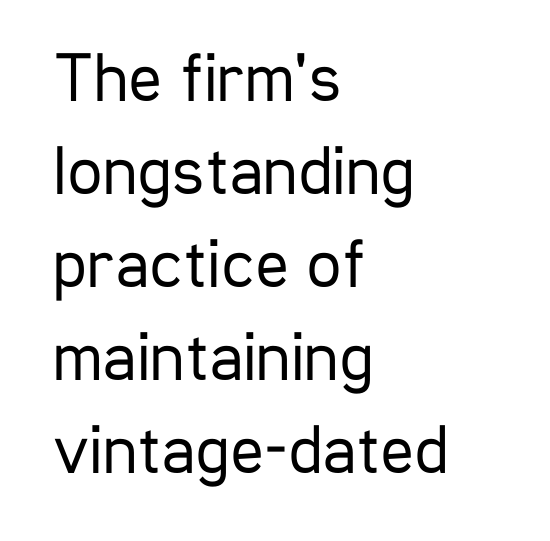
The image shows 70 px regular-weight, condensed sans-serif type, upright; set left-aligned, normal line spacing (1.33x), normal letter spacing, not underlined; low stroke contrast and a medium x-height.
